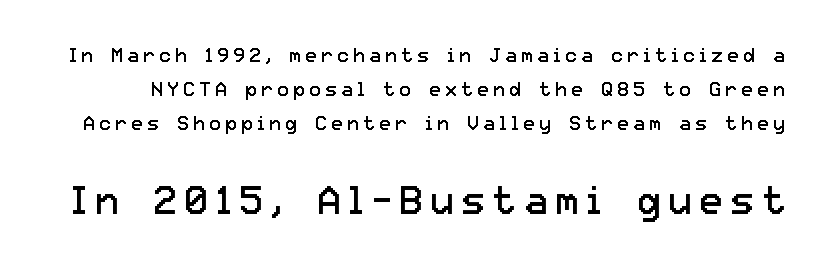
The image shows 39 px regular-weight sans-serif type, upright; set normal line spacing (1.7x), unusually wide letter spacing (+0.2 em), not underlined; the second (bottom) block is 1.95x larger; low stroke contrast and a medium x-height.
